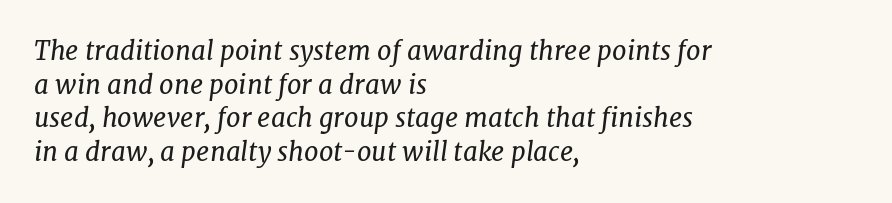
The rendering anchors every line to the left-hand side. The designer left line spacing at the default. If you drew a line through each stem, it would be angled. The strokes carry an ordinary text weight at most.
